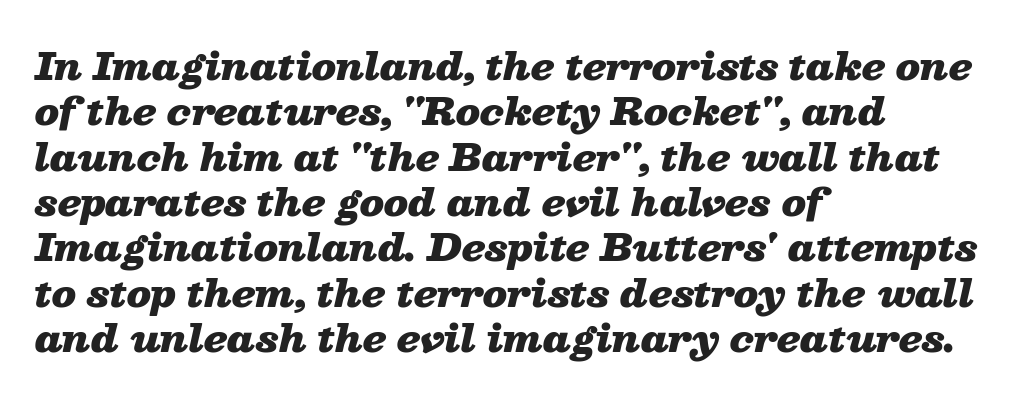
{"italic": "yes", "lean": "right", "slant_degrees": 13, "bold": "yes", "weight": "heavy", "width": "wide", "stroke_contrast": "low", "x_height": "medium", "monospaced": "no", "underline": "no", "align": "left", "line_spacing": "normal", "line_spacing_ratio": 1.26, "letter_spacing": "normal", "letter_spacing_em": 0.0, "glyph_px": 36}
